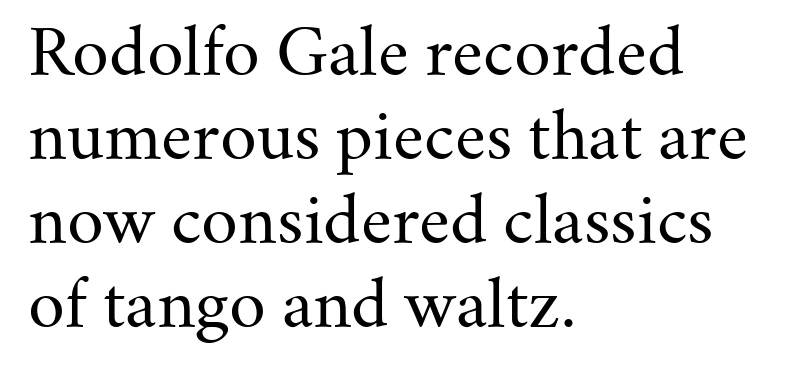
Q: Is the text bold? A: No.
Q: Is the text italic (slanted)? A: No, it is upright.
Q: Is the typeface a serif or a sans-serif typeface? A: Serif.
Q: Is the text underlined? A: No.
Q: How is the paragraph aligned? A: Left-aligned.
Q: Is the spacing between letters normal or unusually wide? A: Normal.
Q: Is the spacing between lines tight, normal or loose? A: Normal.
Q: Width (condensed, normal, or wide)? A: Normal.
Q: Stroke contrast? A: Medium.
Q: x-height? A: Small.
Q: Monospaced? A: No.
